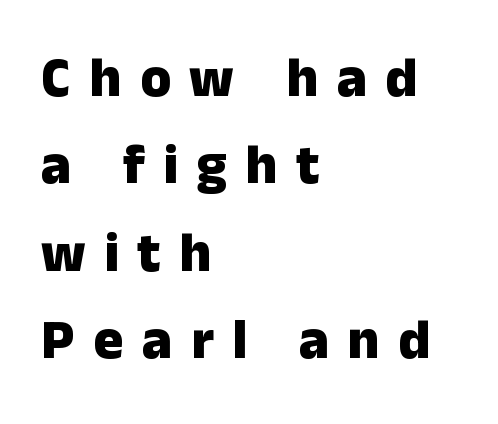
{"serif": "no", "italic": "no", "bold": "yes", "weight": "heavy", "width": "normal", "stroke_contrast": "low", "x_height": "medium", "monospaced": "no", "underline": "no", "align": "left", "line_spacing": "normal", "line_spacing_ratio": 1.56, "letter_spacing": "wide", "letter_spacing_em": 0.33, "glyph_px": 56}
